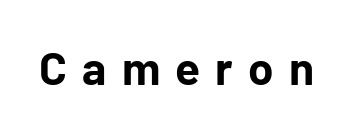
The image shows 46 px bold sans-serif type, upright; set unusually wide letter spacing (+0.33 em), not underlined; low stroke contrast and a medium x-height.
